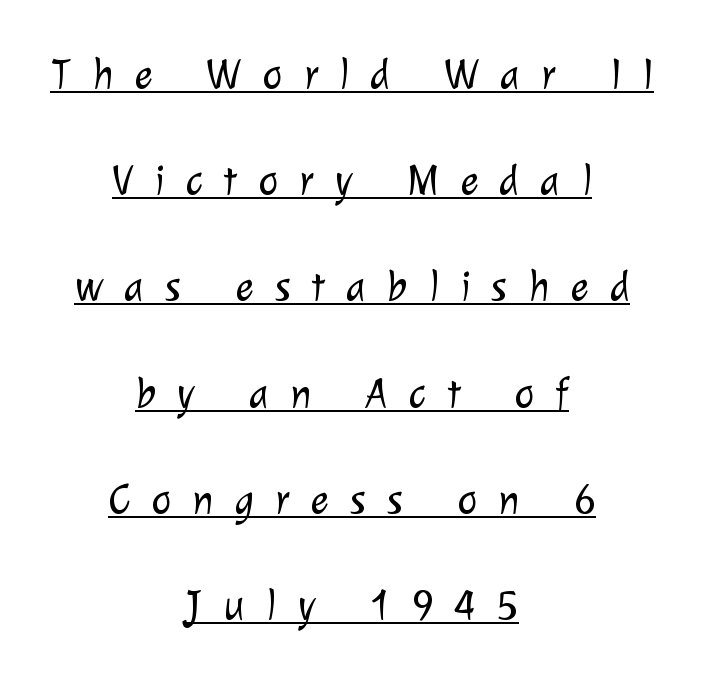
Q: Is the text bold? A: No.
Q: Is the typeface a serif or a sans-serif typeface? A: Sans-serif.
Q: Is the text underlined? A: Yes.
Q: How is the paragraph aligned? A: Centered.
Q: Is the spacing between letters normal or unusually wide? A: Unusually wide.
Q: Is the spacing between lines tight, normal or loose? A: Loose.
Q: Width (condensed, normal, or wide)? A: Normal.
Q: Stroke contrast? A: Low.
Q: x-height? A: Medium.
Q: Monospaced? A: No.
